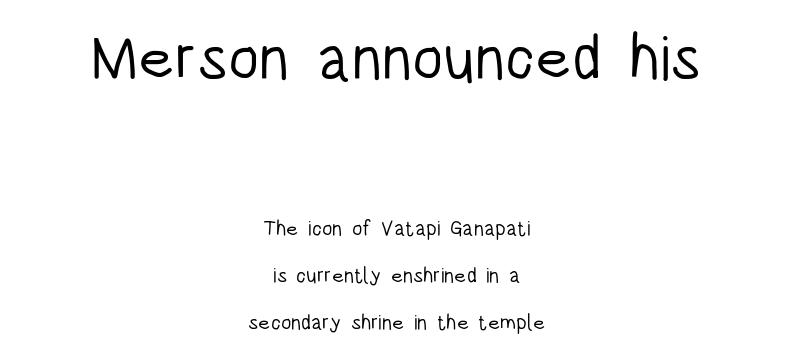
The image shows 63 px light, condensed sans-serif type, upright; set centered, loose line spacing (2.23x), normal letter spacing, not underlined; the first (top) block is 3.0x larger; low stroke contrast and a large x-height.
